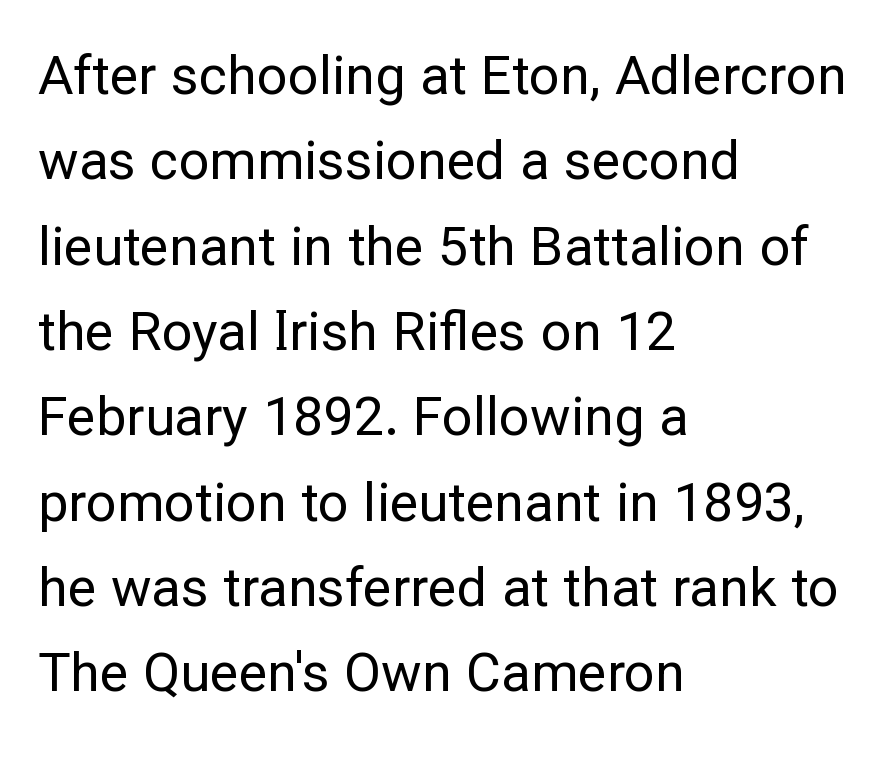
The image shows 54 px regular-weight sans-serif type, upright; set left-aligned, normal line spacing (1.58x), normal letter spacing, not underlined; low stroke contrast and a medium x-height.
